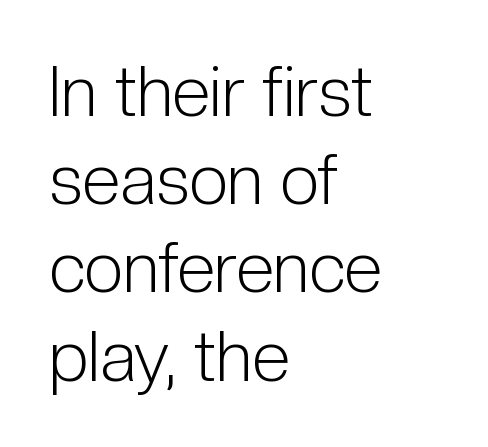
Bold? No — there's no thickening of the strokes. Horizontal bands of white between lines are of average thickness. The lines in this sample share a left origin and differ only in where they stop. The passage shown is typed in a proportional face where columns would drift. Note: no serifs on the glyphs. Letter spacing: default.
